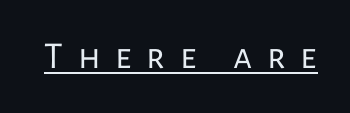
Q: Is the text bold? A: No.
Q: Is the text italic (slanted)? A: No, it is upright.
Q: Is the typeface a serif or a sans-serif typeface? A: Sans-serif.
Q: Is the text underlined? A: Yes.
Q: Is the spacing between letters normal or unusually wide? A: Unusually wide.
Q: Width (condensed, normal, or wide)? A: Normal.
Q: Stroke contrast? A: Low.
Q: x-height? A: Medium.
Q: Monospaced? A: No.
